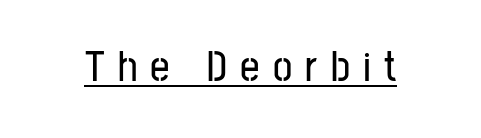
Q: Is the text italic (slanted)? A: No, it is upright.
Q: Is the typeface a serif or a sans-serif typeface? A: Sans-serif.
Q: Is the text underlined? A: Yes.
Q: Is the spacing between letters normal or unusually wide? A: Unusually wide.
Q: Width (condensed, normal, or wide)? A: Condensed.
Q: Stroke contrast? A: Low.
Q: x-height? A: Medium.
Q: Monospaced? A: No.
